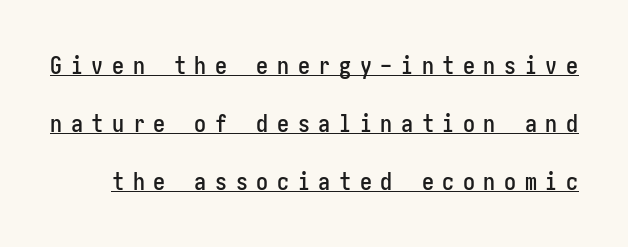
Q: Is the text italic (slanted)? A: No, it is upright.
Q: Is the text underlined? A: Yes.
Q: Is the spacing between letters normal or unusually wide? A: Unusually wide.
Q: Is the spacing between lines tight, normal or loose? A: Loose.
